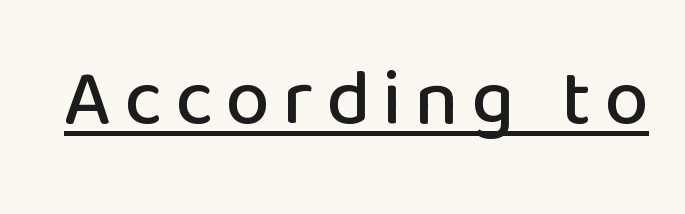
{"serif": "no", "italic": "no", "width": "normal", "stroke_contrast": "low", "x_height": "medium", "monospaced": "no", "underline": "yes", "glyph_px": 79}
